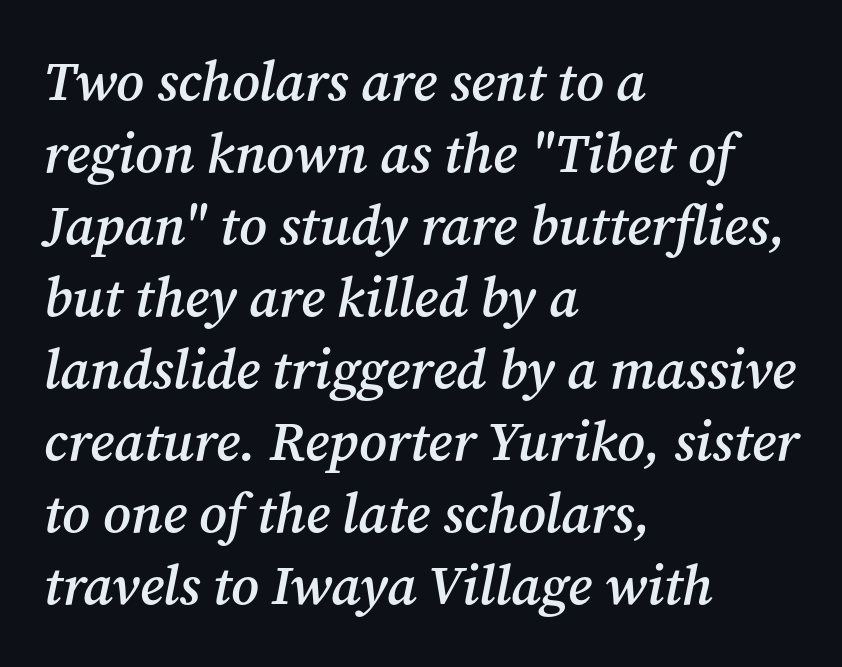
{"serif": "yes", "italic": "yes", "lean": "right", "slant_degrees": 12, "bold": "semi", "weight": "semibold", "width": "normal", "stroke_contrast": "medium", "x_height": "medium", "monospaced": "no", "underline": "no", "align": "left", "line_spacing": "normal", "line_spacing_ratio": 1.31, "letter_spacing": "normal", "letter_spacing_em": 0.0, "glyph_px": 55}
